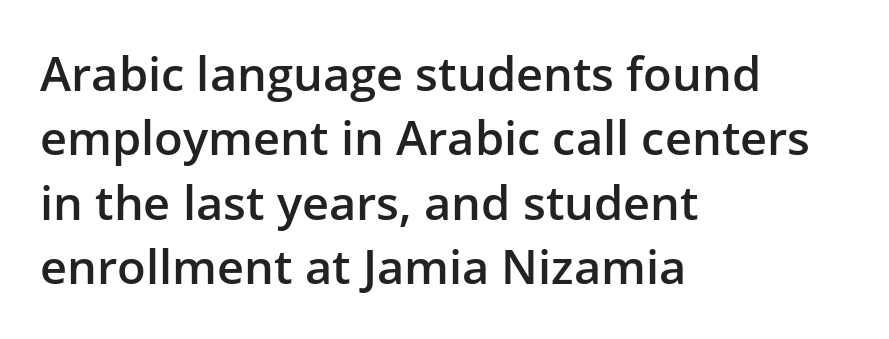
The image shows 47 px semibold sans-serif type, upright; set left-aligned, normal line spacing (1.37x), normal letter spacing, not underlined; low stroke contrast and a medium x-height.
